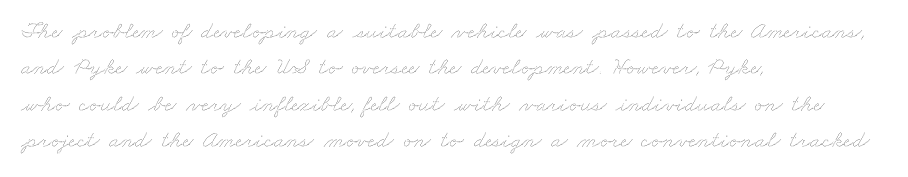
The passage is arranged the way most books set body copy — flush left. Words float on clear page, feet unadorned. No heavy texture on the line: the type isn't bold. If you measured baseline to baseline, you'd find a middling distance. Spacing between characters is what you'd get straight out of the box.
